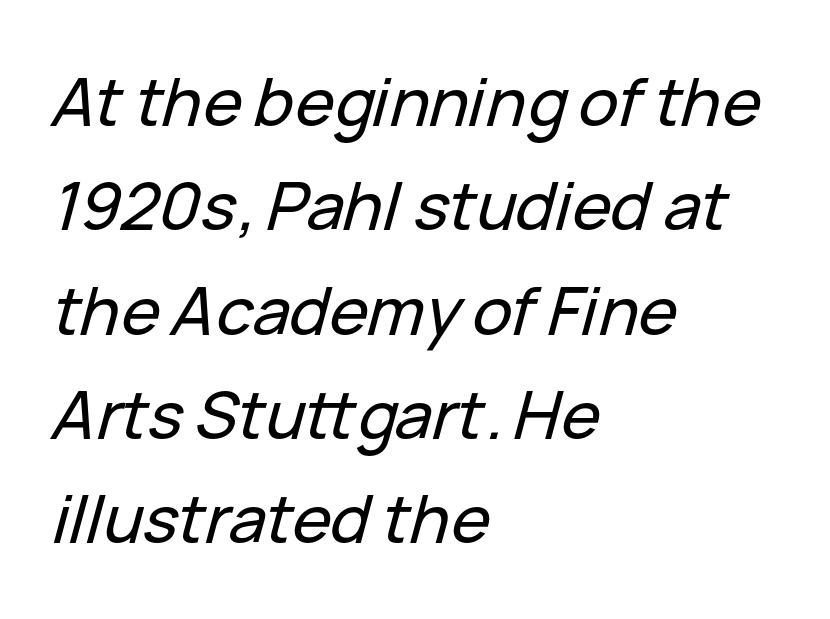
There is no visible air inserted between adjacent glyphs. Reading down the block, your eye returns to a fixed left position each line. An italicized treatment has been applied to the whole sample. The space beneath each line is pristine and unruled. These lines are rendered in a variable-pitch font.
